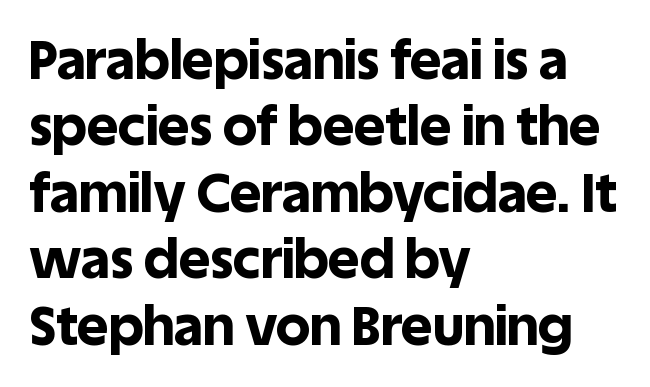
The image shows 54 px bold sans-serif type, upright; set left-aligned, line spacing 1.23x, normal letter spacing, not underlined; a large x-height.
